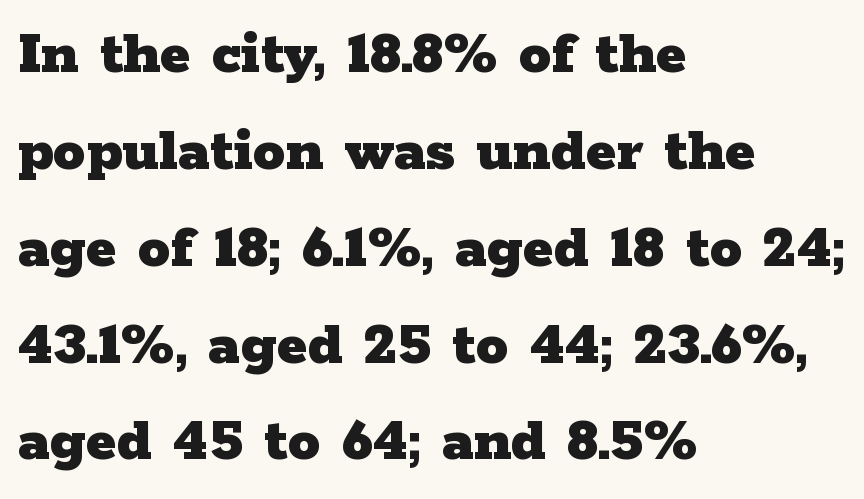
{"serif": "yes", "italic": "no", "bold": "yes", "weight": "heavy", "width": "wide", "stroke_contrast": "low", "x_height": "medium", "monospaced": "no", "underline": "no", "align": "left", "line_spacing": "normal", "line_spacing_ratio": 1.49, "letter_spacing": "normal", "letter_spacing_em": 0.0, "glyph_px": 65}
